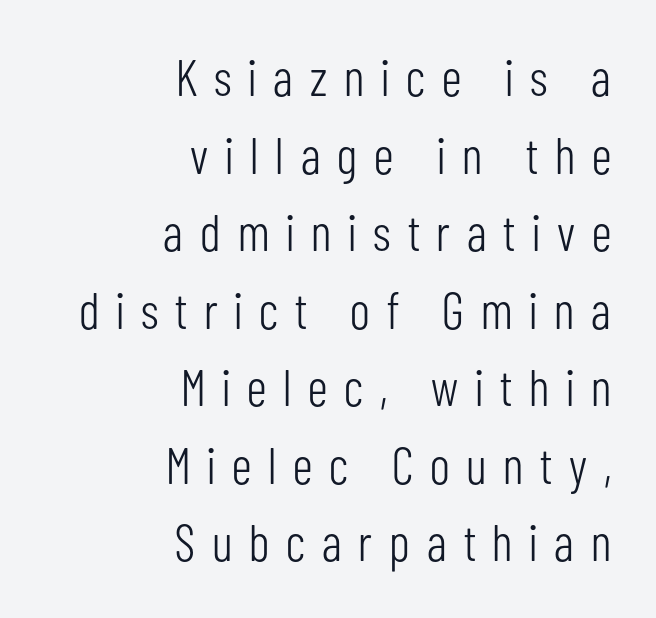
Q: Is the text bold? A: No.
Q: Is the text italic (slanted)? A: No, it is upright.
Q: Is the typeface a serif or a sans-serif typeface? A: Sans-serif.
Q: Is the text underlined? A: No.
Q: How is the paragraph aligned? A: Right-aligned.
Q: Is the spacing between letters normal or unusually wide? A: Unusually wide.
Q: Is the spacing between lines tight, normal or loose? A: Normal.
Q: Width (condensed, normal, or wide)? A: Condensed.
Q: Stroke contrast? A: Low.
Q: x-height? A: Medium.
Q: Monospaced? A: No.
